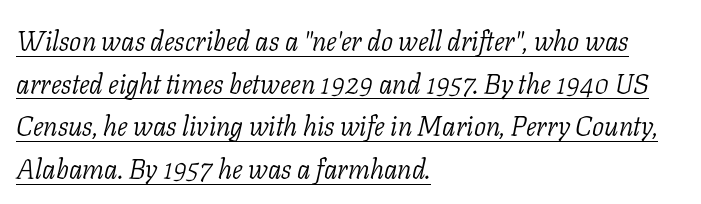
Q: Is the text bold? A: No.
Q: Is the text italic (slanted)? A: Yes, it leans right by about 11 degrees.
Q: Is the text underlined? A: Yes.
Q: How is the paragraph aligned? A: Left-aligned.
Q: Is the spacing between letters normal or unusually wide? A: Normal.
Q: Is the spacing between lines tight, normal or loose? A: Normal.
